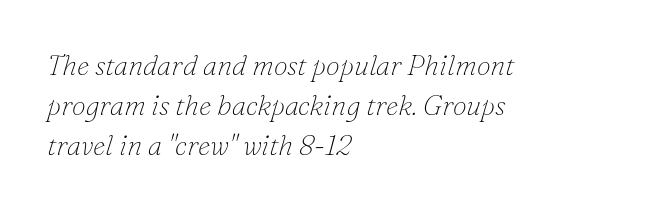
The image shows 28 px thin serif type, italic (leaning right); set left-aligned, normal line spacing (1.42x), normal letter spacing, not underlined; low stroke contrast and a small x-height.
